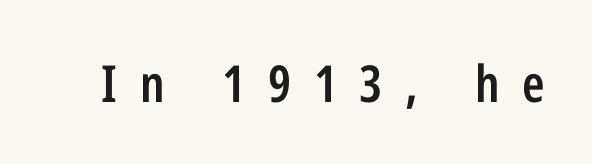
You could not count columns in this text — the font is proportionally spaced. Vertical strokes here are truly vertical. The horizontal fit of the characters is loose and conspicuously gappy. A bare baseline throughout the passage. Note: no serifs on the glyphs. Emphasis by weight is partial: semibold.
